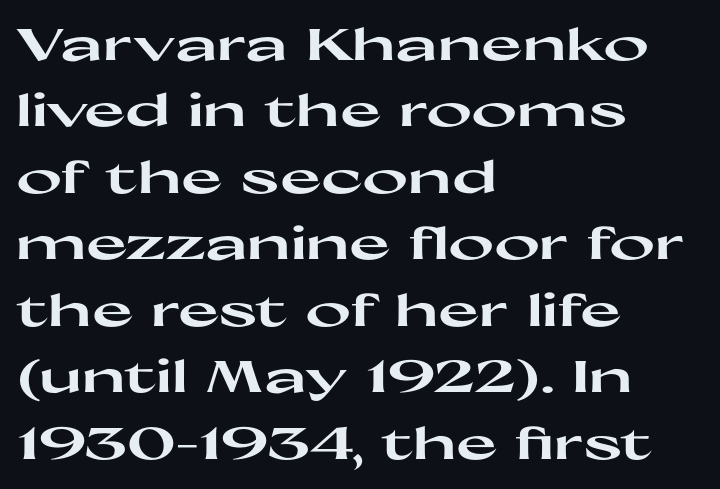
{"serif": "no", "italic": "no", "bold": "yes", "weight": "heavy", "width": "wide", "stroke_contrast": "high", "x_height": "medium", "monospaced": "no", "underline": "no", "align": "left", "line_spacing": "normal", "line_spacing_ratio": 1.51, "letter_spacing": "normal", "letter_spacing_em": 0.0, "glyph_px": 44}
